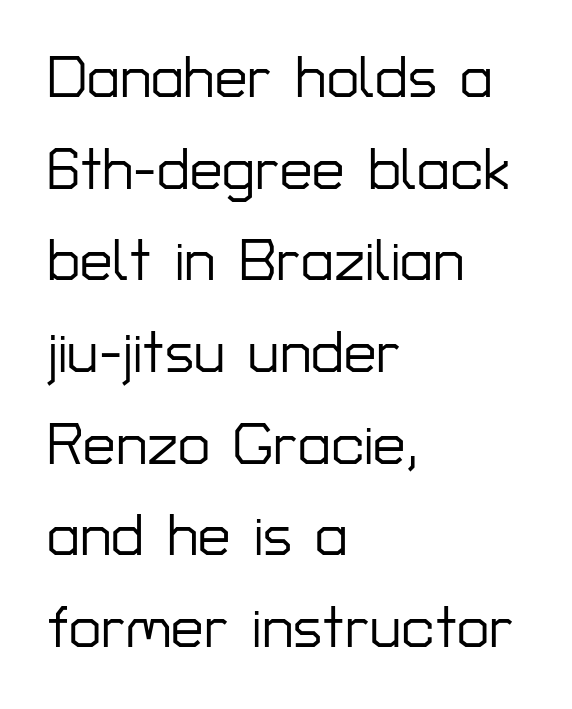
In terms of posture, this sample is upright. These lines are composed in type without serifs. A typesetter would call this leading conventional body-copy spacing. Leftover space on each line is placed entirely after the last word. A typesetter would call this zero additional tracking.
